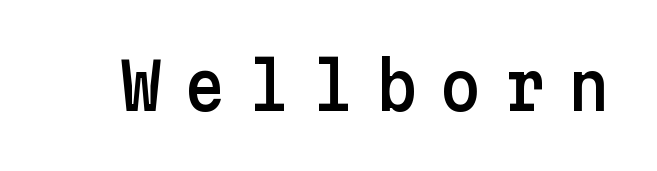
{"serif": "no", "italic": "no", "width": "normal", "stroke_contrast": "low", "x_height": "medium", "underline": "no", "letter_spacing": "wide", "letter_spacing_em": 0.35, "glyph_px": 64}
